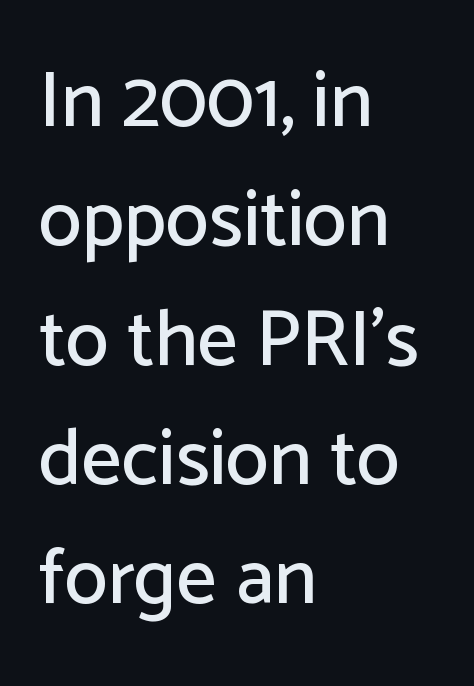
{"serif": "no", "italic": "no", "width": "normal", "stroke_contrast": "low", "x_height": "medium", "monospaced": "no", "underline": "no", "align": "left", "line_spacing": "normal", "line_spacing_ratio": 1.51, "letter_spacing": "normal", "letter_spacing_em": 0.0, "glyph_px": 79}
